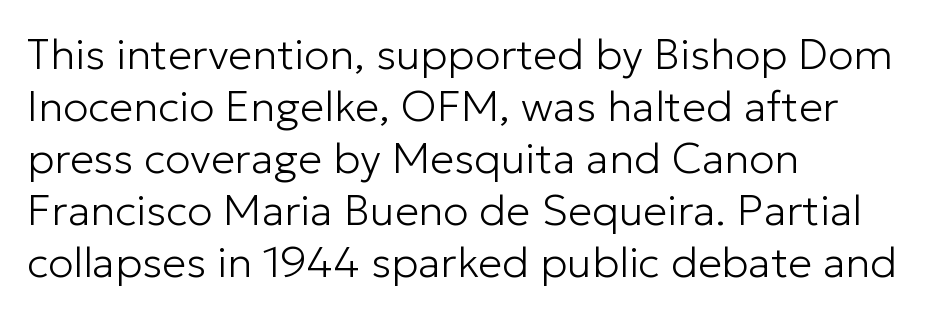
Q: Is the text bold? A: No.
Q: Is the text italic (slanted)? A: No, it is upright.
Q: Is the typeface a serif or a sans-serif typeface? A: Sans-serif.
Q: Is the text underlined? A: No.
Q: How is the paragraph aligned? A: Left-aligned.
Q: Is the spacing between letters normal or unusually wide? A: Normal.
Q: Width (condensed, normal, or wide)? A: Normal.
Q: Stroke contrast? A: Low.
Q: x-height? A: Medium.
Q: Monospaced? A: No.
